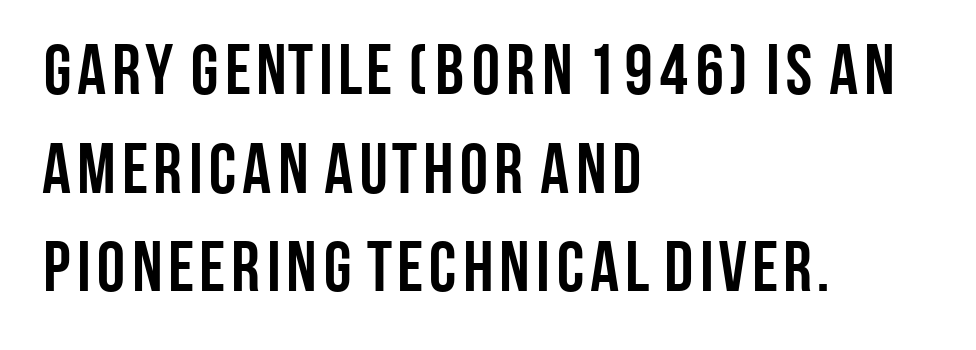
Q: Is the text bold? A: Yes.
Q: Is the text italic (slanted)? A: No, it is upright.
Q: Is the typeface a serif or a sans-serif typeface? A: Sans-serif.
Q: Is the text underlined? A: No.
Q: How is the paragraph aligned? A: Left-aligned.
Q: Is the spacing between letters normal or unusually wide? A: Normal.
Q: Is the spacing between lines tight, normal or loose? A: Normal.
Q: Width (condensed, normal, or wide)? A: Condensed.
Q: Stroke contrast? A: Low.
Q: x-height? A: Large.
Q: Monospaced? A: No.
